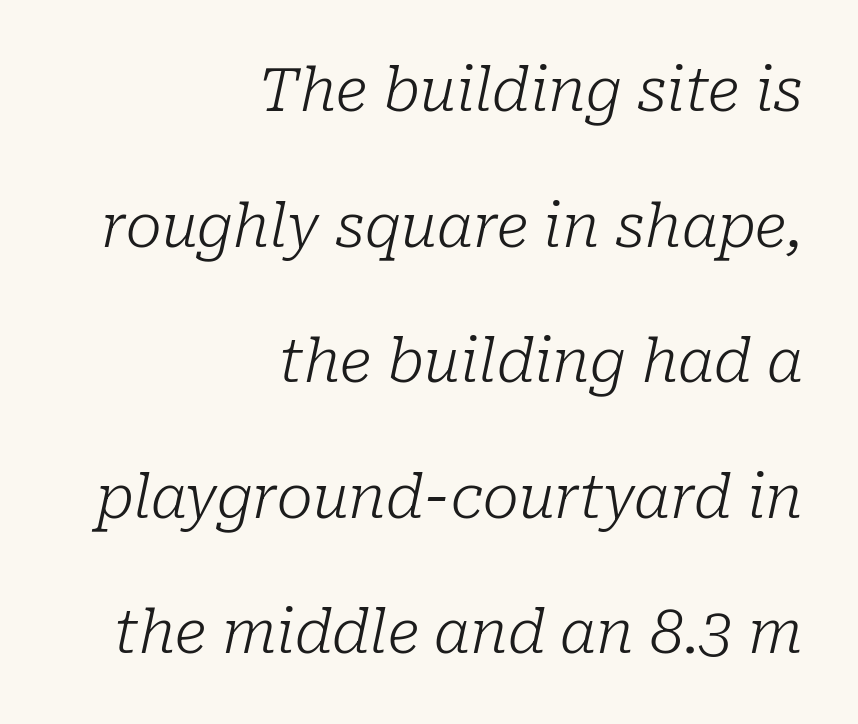
Underlining? Definitely not there. The font family rendered here belongs to the serif group. The text block is weighted toward the right margin, trailing off unevenly leftward. Observe the ordinary spacing: letters are neighbours, not strangers. Summary of vertical rhythm: relaxed, with wide interline spacing. Heaviness? Minimal to ordinary, like unemphasized prose.
